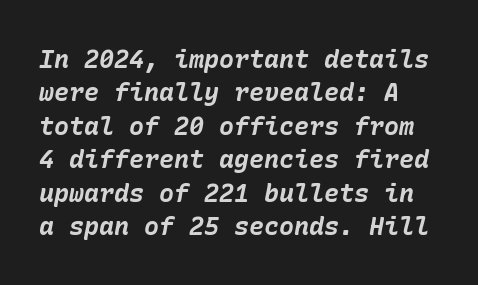
The letters sit at their default tracking, neither squeezed nor spread. The glyphs have the mass of a bold cut. Students, observe: this is what conventionally led text looks like. Decoration check: the copy has no underline.
